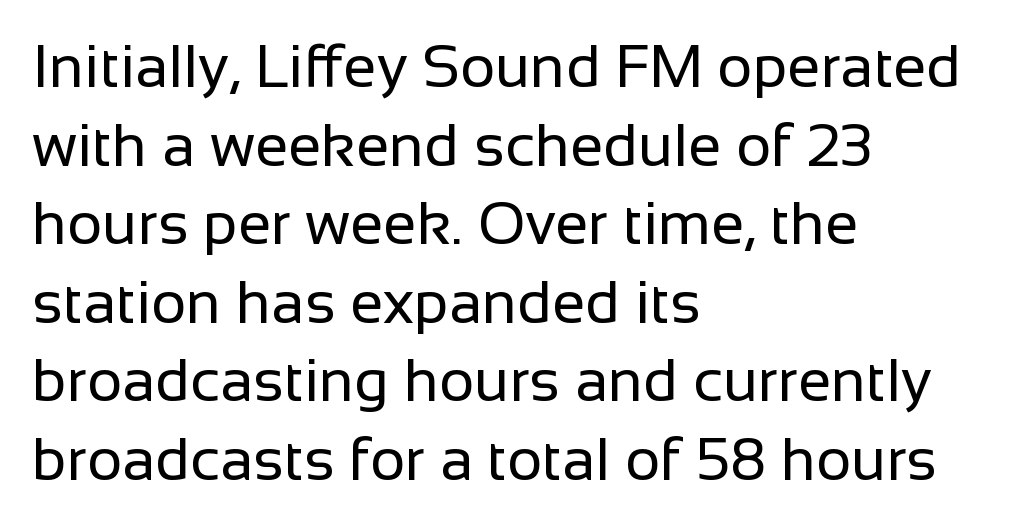
Q: Is the text bold? A: No.
Q: Is the text italic (slanted)? A: No, it is upright.
Q: Is the typeface a serif or a sans-serif typeface? A: Sans-serif.
Q: Is the text underlined? A: No.
Q: How is the paragraph aligned? A: Left-aligned.
Q: Is the spacing between letters normal or unusually wide? A: Normal.
Q: Is the spacing between lines tight, normal or loose? A: Normal.
Q: Width (condensed, normal, or wide)? A: Normal.
Q: Stroke contrast? A: Low.
Q: x-height? A: Medium.
Q: Monospaced? A: No.
